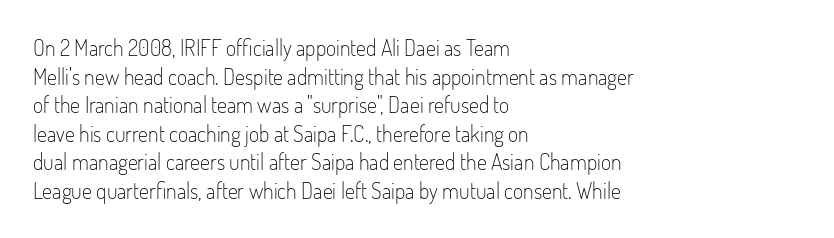
{"italic": "no", "bold": "no", "underline": "no", "align": "left", "line_spacing": "normal", "line_spacing_ratio": 1.3, "letter_spacing": "normal", "letter_spacing_em": 0.0, "glyph_px": 22}
